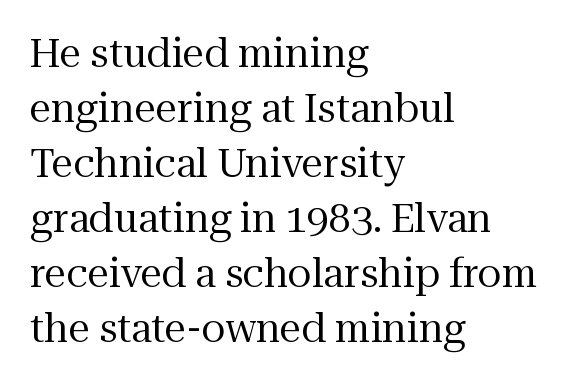
Q: Is the text bold? A: No.
Q: Is the text italic (slanted)? A: No, it is upright.
Q: Is the typeface a serif or a sans-serif typeface? A: Serif.
Q: Is the text underlined? A: No.
Q: How is the paragraph aligned? A: Left-aligned.
Q: Is the spacing between letters normal or unusually wide? A: Normal.
Q: Is the spacing between lines tight, normal or loose? A: Normal.
Q: Width (condensed, normal, or wide)? A: Normal.
Q: Stroke contrast? A: Medium.
Q: x-height? A: Medium.
Q: Monospaced? A: No.
